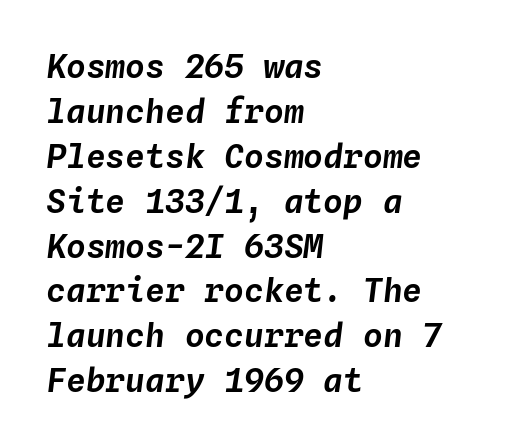
The image shows 33 px text type, italic (leaning right), monospaced; set left-aligned, normal line spacing (1.36x), normal letter spacing, not underlined; low stroke contrast and a medium x-height.
